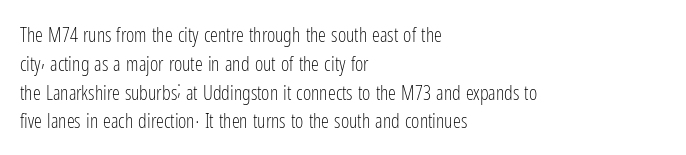
The image shows 20 px text type, upright; set left-aligned, normal line spacing (1.44x), normal letter spacing, not underlined.
